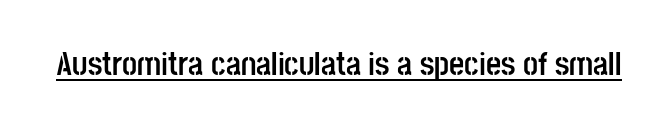
The image shows 33 px semibold, condensed sans-serif type, upright; set normal letter spacing, underlined; low stroke contrast and a large x-height.
